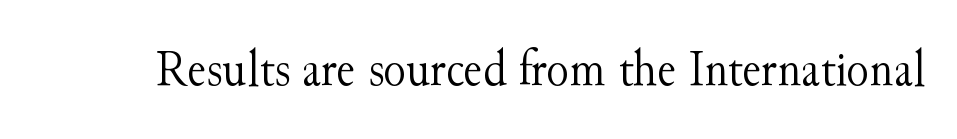
Honestly, there is no underline to notice here at all. Ink coverage per letter is moderate at most. Characters follow at the spacing the type designer built in. The passage shown is typed in a proportional face where columns would drift.
